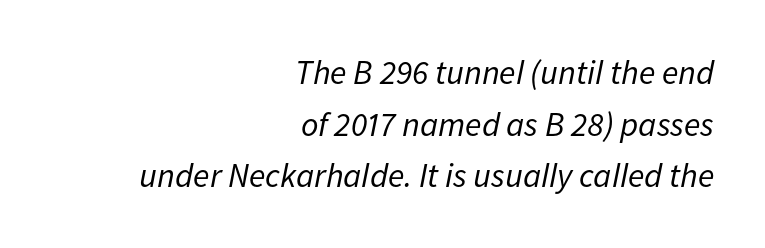
{"italic": "yes", "lean": "right", "slant_degrees": 11, "bold": "no", "weight": "regular", "width": "normal", "stroke_contrast": "low", "x_height": "medium", "monospaced": "no", "underline": "no", "align": "right", "line_spacing": "normal", "line_spacing_ratio": 1.52, "letter_spacing": "normal", "letter_spacing_em": 0.0, "glyph_px": 34}
